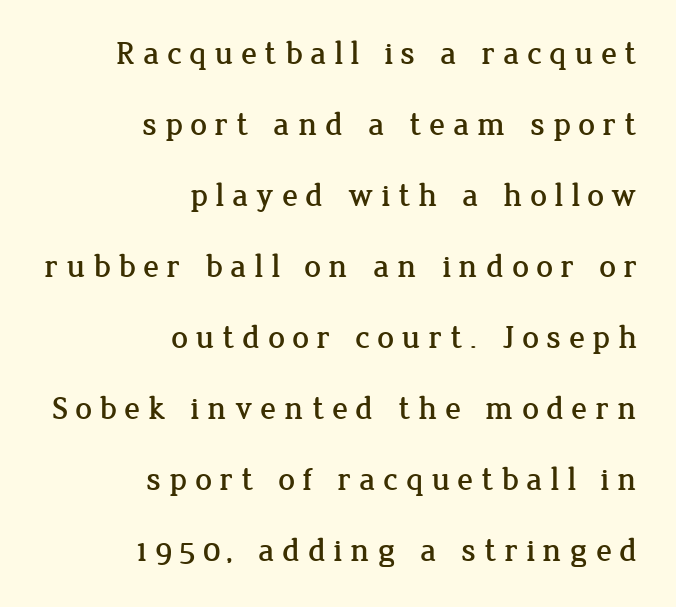
{"serif": "yes", "italic": "no", "width": "normal", "stroke_contrast": "low", "x_height": "medium", "monospaced": "no", "underline": "no", "align": "right", "line_spacing": "loose", "line_spacing_ratio": 2.15, "letter_spacing": "wide", "letter_spacing_em": 0.23, "glyph_px": 33}
